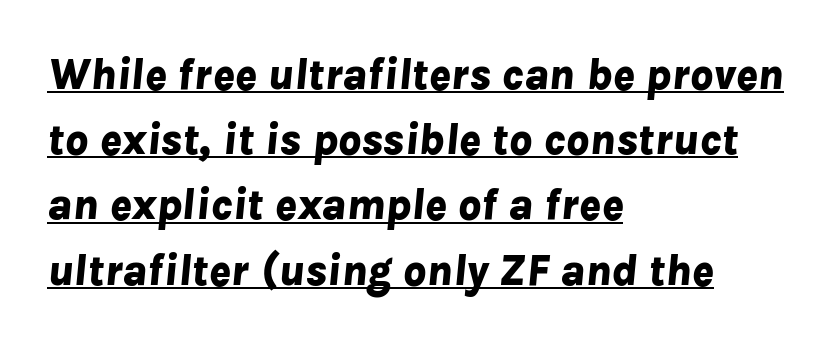
Pretty heavy lettering here — definitely bold. Italic: yes, the glyphs are oblique. Each letter keeps its own natural width here, so spacing adapts to shape. The compositor pushed each line to the left boundary.
